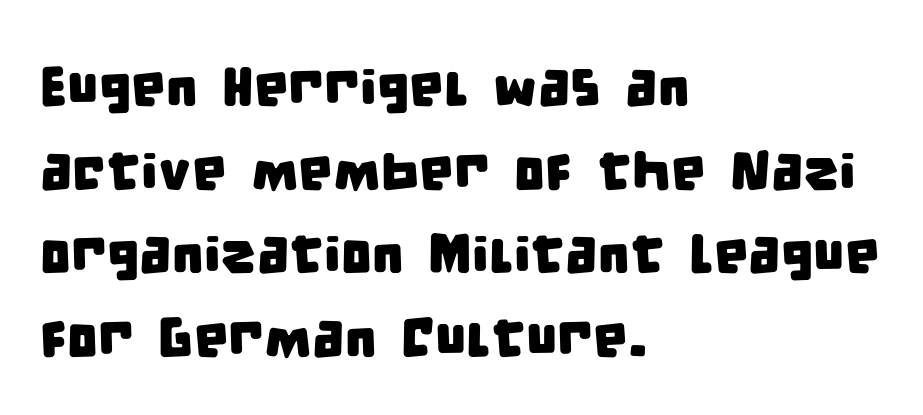
The passage shown stacks its lines at a standard gap. Look at the bottom of the vertical strokes: they stop flat, with no serifs. Honestly, there is no underline to notice here at all. Proportional: the letters do not fall into vertical columns. Line starts are locked; line ends wander. How are the letters spaced? Ordinarily, with no added tracking.
